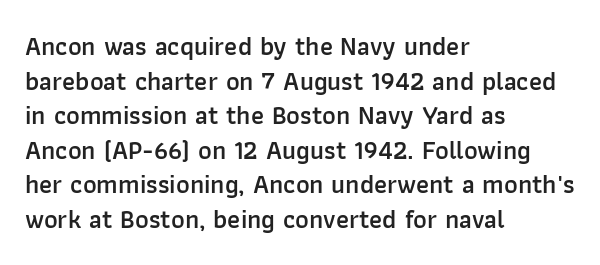
{"italic": "no", "bold": "semi", "underline": "no", "align": "left", "line_spacing": "normal", "line_spacing_ratio": 1.33, "letter_spacing": "normal", "letter_spacing_em": 0.0, "glyph_px": 26}
